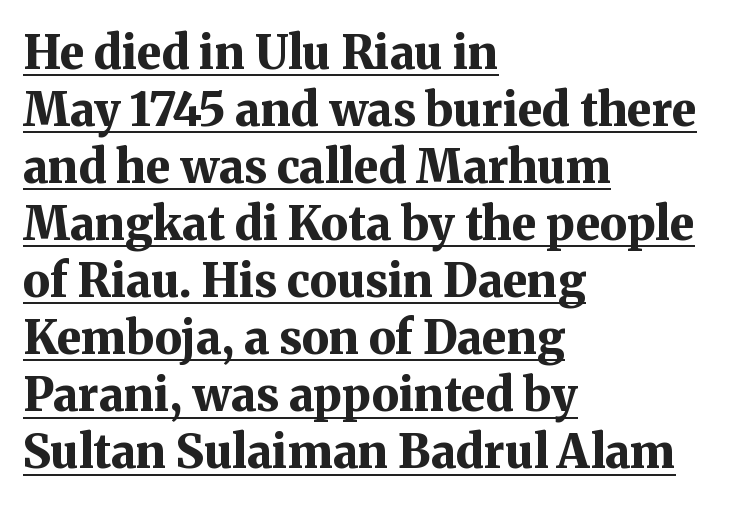
Q: Is the text bold? A: Yes.
Q: Is the text italic (slanted)? A: No, it is upright.
Q: Is the typeface a serif or a sans-serif typeface? A: Serif.
Q: Is the text underlined? A: Yes.
Q: How is the paragraph aligned? A: Left-aligned.
Q: Is the spacing between letters normal or unusually wide? A: Normal.
Q: Width (condensed, normal, or wide)? A: Normal.
Q: Stroke contrast? A: Medium.
Q: x-height? A: Medium.
Q: Monospaced? A: No.
